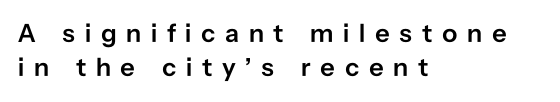
The image shows 26 px text type, upright; set left-aligned, normal line spacing (1.31x), unusually wide letter spacing (+0.37 em), not underlined.
